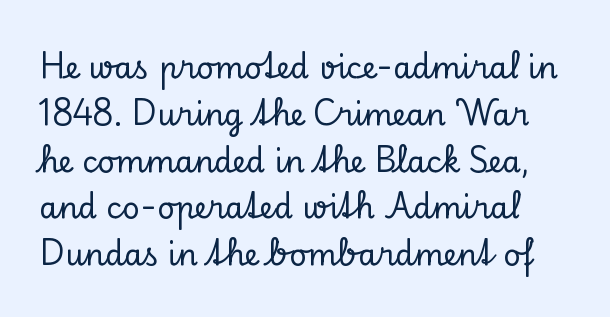
Baseline-to-baseline distance is the conventional proportion of letter height. Think of a printed novel: that variable character pitch is what you see here. Look at the tracking — it's just the regular setting, nothing added. The area under the type is left untouched. Posture: straight, roman, zero tilt.
